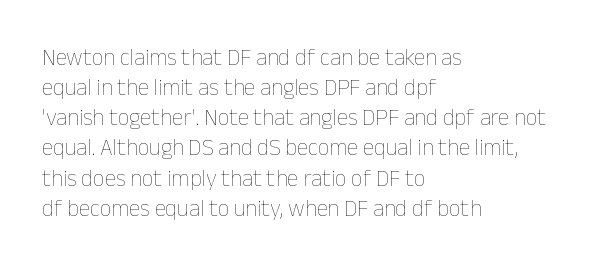
Q: Is the text bold? A: No.
Q: Is the text italic (slanted)? A: No, it is upright.
Q: Is the text underlined? A: No.
Q: How is the paragraph aligned? A: Left-aligned.
Q: Is the spacing between letters normal or unusually wide? A: Normal.
Q: Is the spacing between lines tight, normal or loose? A: Normal.
